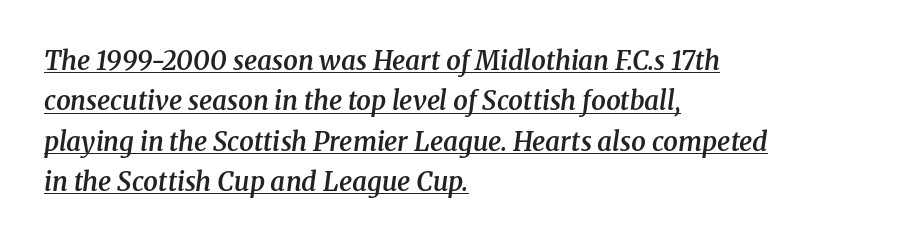
{"italic": "yes", "lean": "right", "slant_degrees": 8, "bold": "semi", "underline": "yes", "align": "left", "line_spacing": "normal", "line_spacing_ratio": 1.55, "letter_spacing": "normal", "letter_spacing_em": 0.0, "glyph_px": 26}
